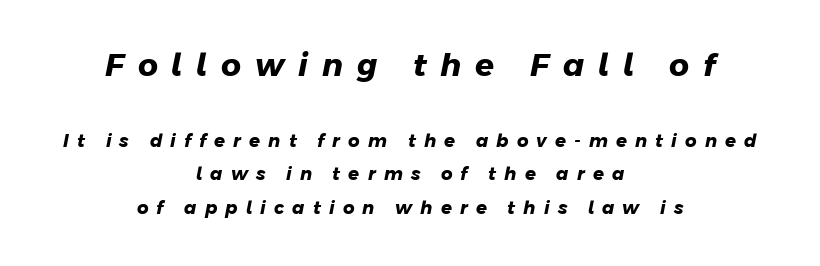
{"serif": "no", "bold": "yes", "weight": "heavy", "width": "normal", "stroke_contrast": "low", "x_height": "medium", "monospaced": "no", "underline": "no", "align": "center", "line_spacing_ratio": 1.87, "letter_spacing": "wide", "letter_spacing_em": 0.45, "larger_block": "first", "size_ratio": 1.72, "glyph_px": 31}
